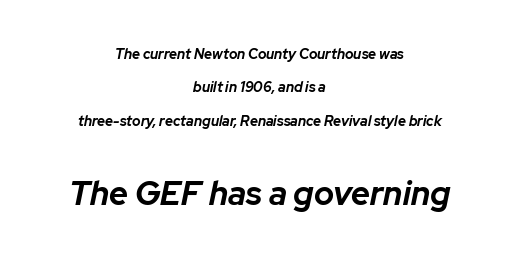
If you drew a line through each stem, it would be angled. The foot of each line stays bare and open. Does the copy run flush right? No — it is centered line by line. Compared with typical paragraphs, the rows here are farther apart. Note the varied advance widths — an 'i' is clearly narrower than an 'm'. The sample has been set heavy, in full bold.
